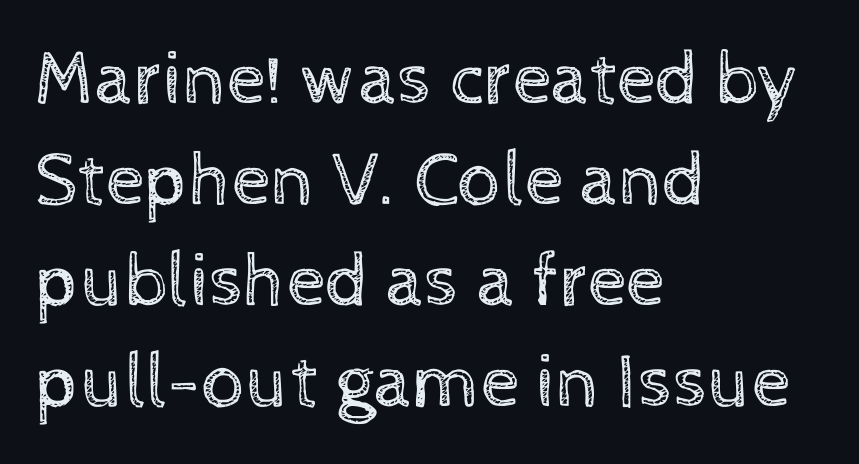
Letters rest on an invisible, unmarked baseline. The compositor pushed each line to the left boundary. The space between consecutive lines is moderate. The lettering stays uniformly vertical, giving the passage a roman look. Here the designer chose a conventional face with non-uniform glyph widths.
